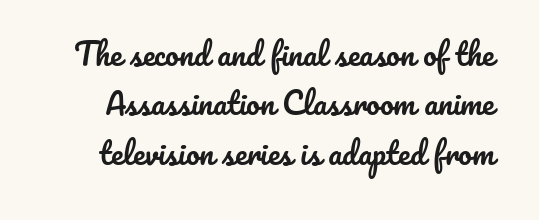
{"width": "normal", "stroke_contrast": "low", "x_height": "small", "monospaced": "no", "underline": "no", "line_spacing": "normal", "line_spacing_ratio": 1.65, "letter_spacing": "normal", "letter_spacing_em": 0.0, "glyph_px": 30}
